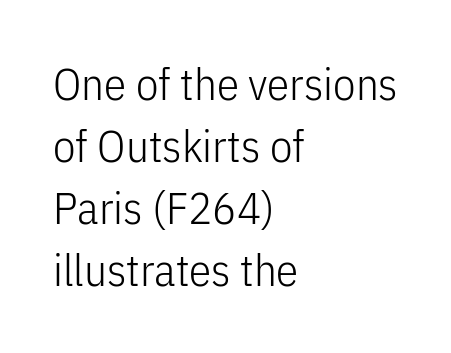
No letter is thick-stroked: the sample isn't bold. Unlike a traditional serif, this face leaves its strokes unadorned. A student would call this left alignment; a typographer would say flush left, rag right. The letters sit at their default tracking, neither squeezed nor spread. It's the straight-up-and-down kind of type. Think of a printed novel: that variable character pitch is what you see here.
